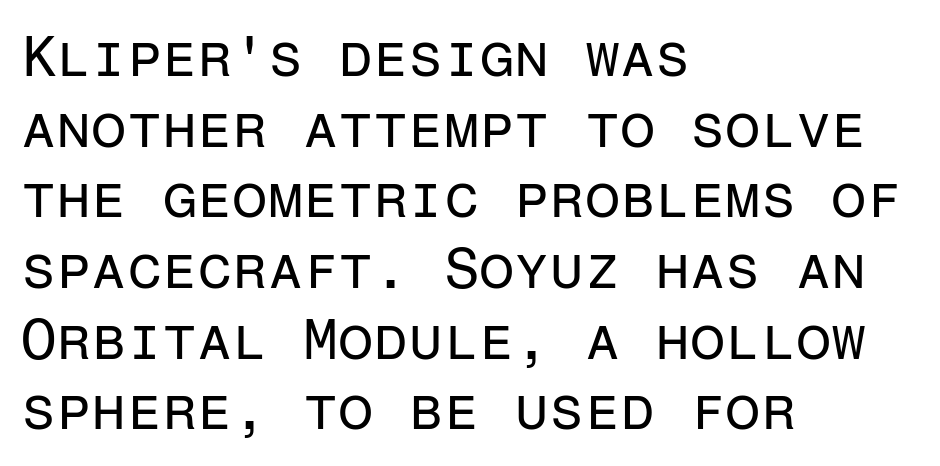
The image shows 57 px regular-weight sans-serif type, upright, monospaced; set left-aligned, line spacing 1.24x, normal letter spacing, not underlined; low stroke contrast and a medium x-height.
